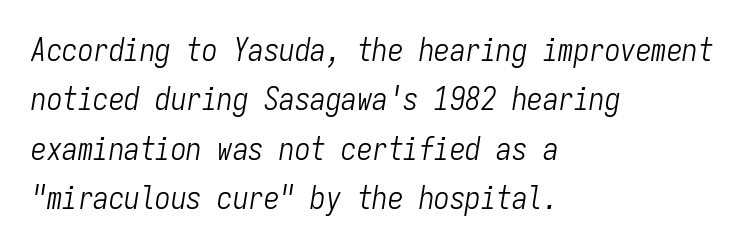
Q: Is the text bold? A: No.
Q: Is the text italic (slanted)? A: Yes, it leans right by about 9 degrees.
Q: Is the text underlined? A: No.
Q: How is the paragraph aligned? A: Left-aligned.
Q: Is the spacing between letters normal or unusually wide? A: Normal.
Q: Is the spacing between lines tight, normal or loose? A: Normal.
Q: Width (condensed, normal, or wide)? A: Condensed.
Q: Stroke contrast? A: Low.
Q: x-height? A: Medium.
Q: Monospaced? A: Yes.
